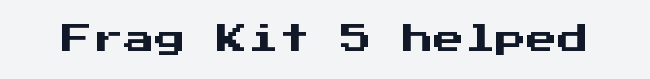
The image shows 31 px sans-serif type, upright, monospaced; set normal letter spacing, not underlined; medium stroke contrast and a medium x-height.
